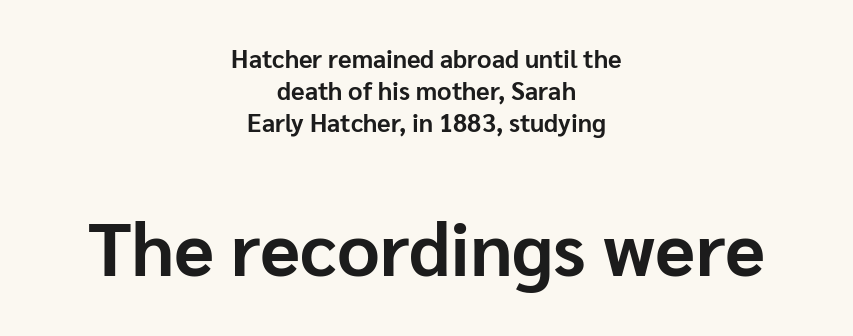
The image shows 74 px bold sans-serif type, upright; set centered, normal line spacing (1.28x), normal letter spacing, not underlined; the second (bottom) block is 2.96x larger; low stroke contrast and a medium x-height.
